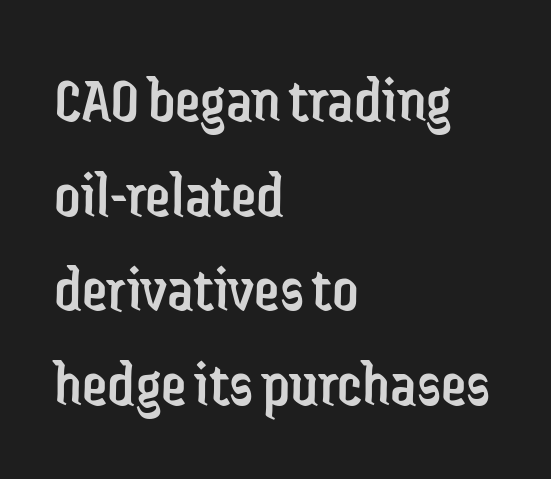
Q: Is the text bold? A: No.
Q: Is the text italic (slanted)? A: No, it is upright.
Q: Is the typeface a serif or a sans-serif typeface? A: Sans-serif.
Q: Is the text underlined? A: No.
Q: How is the paragraph aligned? A: Left-aligned.
Q: Is the spacing between letters normal or unusually wide? A: Normal.
Q: Is the spacing between lines tight, normal or loose? A: Normal.
Q: Width (condensed, normal, or wide)? A: Condensed.
Q: Stroke contrast? A: Low.
Q: x-height? A: Medium.
Q: Monospaced? A: No.
